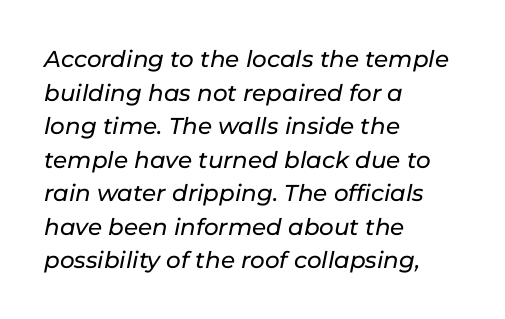
Q: Is the text italic (slanted)? A: Yes, it leans right by about 11 degrees.
Q: Is the text underlined? A: No.
Q: How is the paragraph aligned? A: Left-aligned.
Q: Is the spacing between letters normal or unusually wide? A: Normal.
Q: Is the spacing between lines tight, normal or loose? A: Normal.
